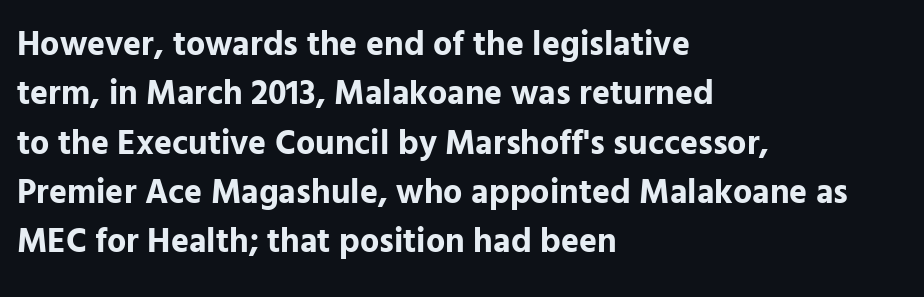
Q: Is the text bold? A: Yes.
Q: Is the text italic (slanted)? A: No, it is upright.
Q: Is the typeface a serif or a sans-serif typeface? A: Sans-serif.
Q: Is the text underlined? A: No.
Q: How is the paragraph aligned? A: Left-aligned.
Q: Is the spacing between letters normal or unusually wide? A: Normal.
Q: Is the spacing between lines tight, normal or loose? A: Normal.
Q: Width (condensed, normal, or wide)? A: Normal.
Q: Stroke contrast? A: Low.
Q: x-height? A: Medium.
Q: Monospaced? A: No.
